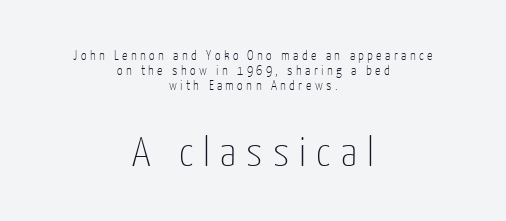
Q: Is the text bold? A: No.
Q: Is the text italic (slanted)? A: No, it is upright.
Q: Is the typeface a serif or a sans-serif typeface? A: Sans-serif.
Q: Is the text underlined? A: No.
Q: How is the paragraph aligned? A: Centered.
Q: Is the spacing between letters normal or unusually wide? A: Unusually wide.
Q: Is the spacing between lines tight, normal or loose? A: Tight.
Q: Which block of text is set in a larger size, the first (top) or the second (bottom)? A: The second (bottom) one.
Q: Width (condensed, normal, or wide)? A: Condensed.
Q: Stroke contrast? A: Low.
Q: x-height? A: Medium.
Q: Monospaced? A: No.
